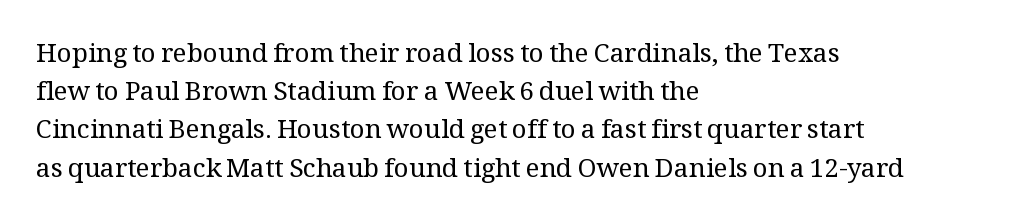
The image shows 26 px text type, upright; set left-aligned, normal line spacing (1.47x), normal letter spacing, not underlined.
